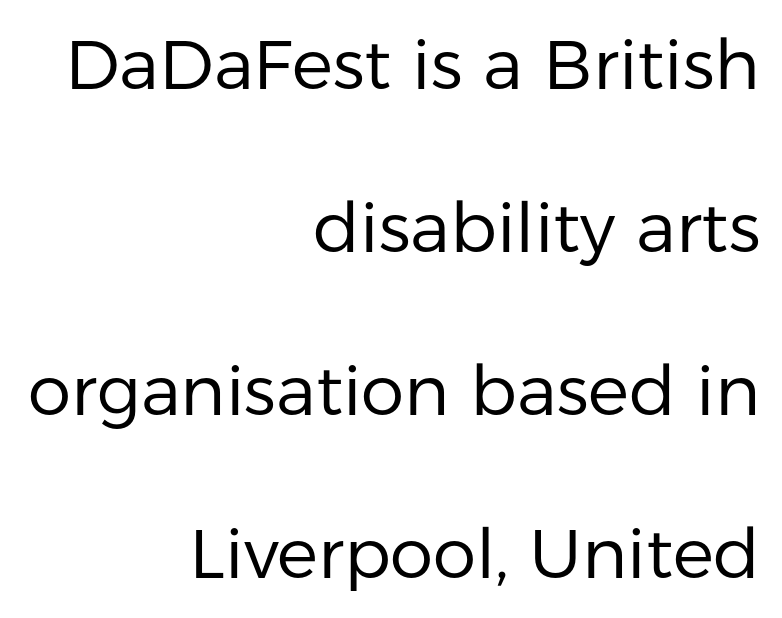
This sample uses a sans-serif face. A bare baseline throughout the passage. Airy leading. Tracking value appears to be zero — textbook default spacing.
